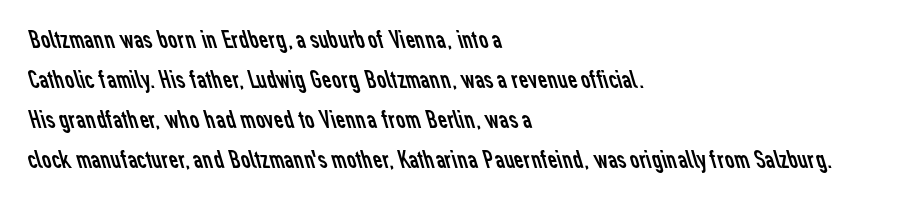
Q: Is the text bold? A: No.
Q: Is the text underlined? A: No.
Q: How is the paragraph aligned? A: Left-aligned.
Q: Is the spacing between letters normal or unusually wide? A: Normal.
Q: Is the spacing between lines tight, normal or loose? A: Normal.
